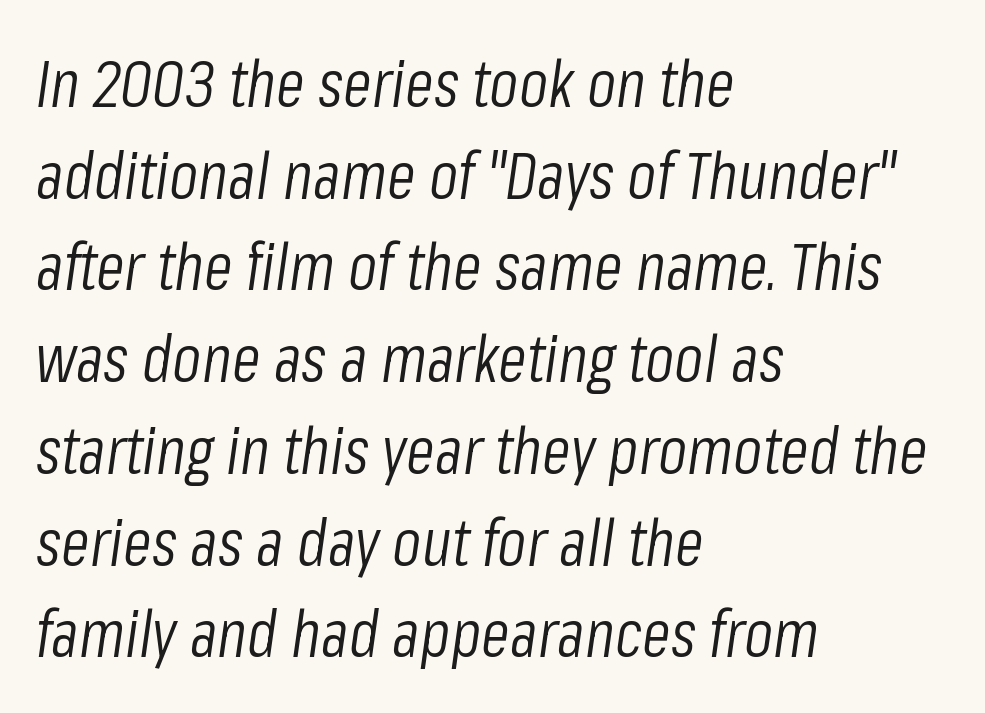
{"italic": "yes", "lean": "right", "slant_degrees": 8, "bold": "no", "weight": "light", "width": "condensed", "stroke_contrast": "low", "x_height": "medium", "monospaced": "no", "underline": "no", "align": "left", "line_spacing": "normal", "line_spacing_ratio": 1.39, "letter_spacing": "normal", "letter_spacing_em": 0.0, "glyph_px": 66}
